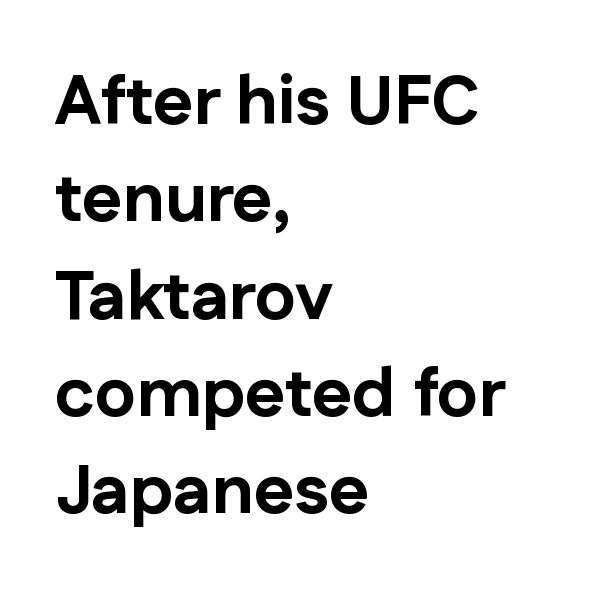
{"serif": "no", "italic": "no", "bold": "yes", "weight": "bold", "width": "normal", "stroke_contrast": "low", "x_height": "medium", "monospaced": "no", "underline": "no", "align": "left", "line_spacing": "normal", "line_spacing_ratio": 1.41, "letter_spacing": "normal", "letter_spacing_em": 0.0, "glyph_px": 69}
